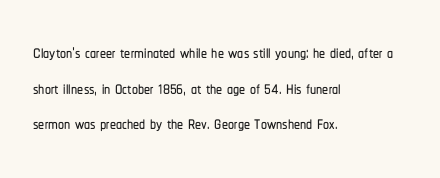
The lettering holds an erect, upright posture throughout. Inter-character spacing is left at the font's built-in metrics. The glyphs are unaccompanied by any horizontal stroke below them. Horizontal alignment here is leftward, the default for most running prose. Is there much room between lines? A standard amount, neither cramped nor airy.
